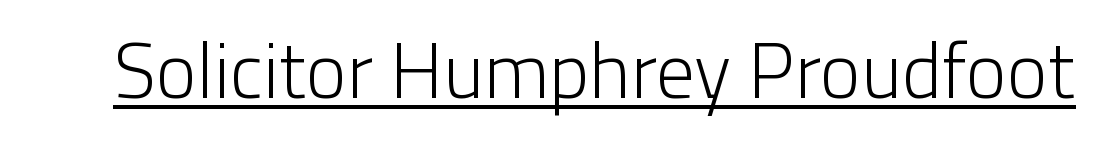
Each word holds together tightly as a unit, with standard inter-letter gaps. Posture: straight, roman, zero tilt. Underline: present. Spacing verdict: proportional, widths tailored to each character.
